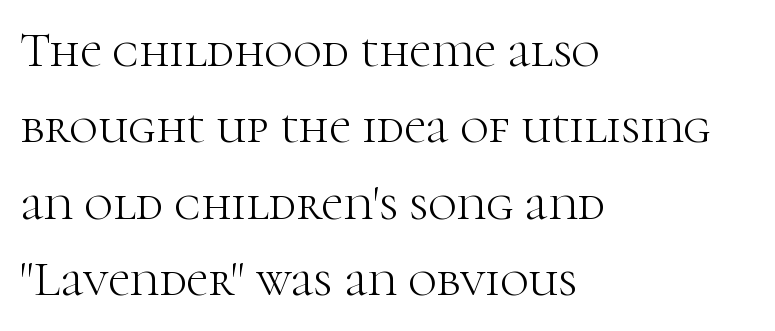
Q: Is the text bold? A: No.
Q: Is the text italic (slanted)? A: No, it is upright.
Q: Is the typeface a serif or a sans-serif typeface? A: Serif.
Q: Is the text underlined? A: No.
Q: How is the paragraph aligned? A: Left-aligned.
Q: Is the spacing between letters normal or unusually wide? A: Normal.
Q: Is the spacing between lines tight, normal or loose? A: Normal.
Q: Width (condensed, normal, or wide)? A: Normal.
Q: Stroke contrast? A: High.
Q: x-height? A: Medium.
Q: Monospaced? A: No.
